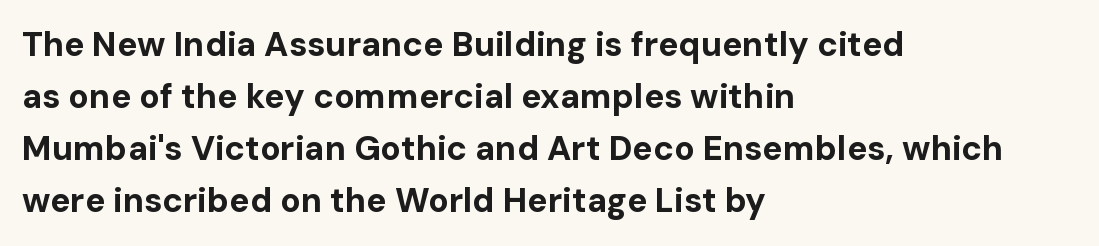
The image shows 34 px bold sans-serif type, upright; set left-aligned, normal line spacing (1.53x), normal letter spacing, not underlined; low stroke contrast and a medium x-height.
